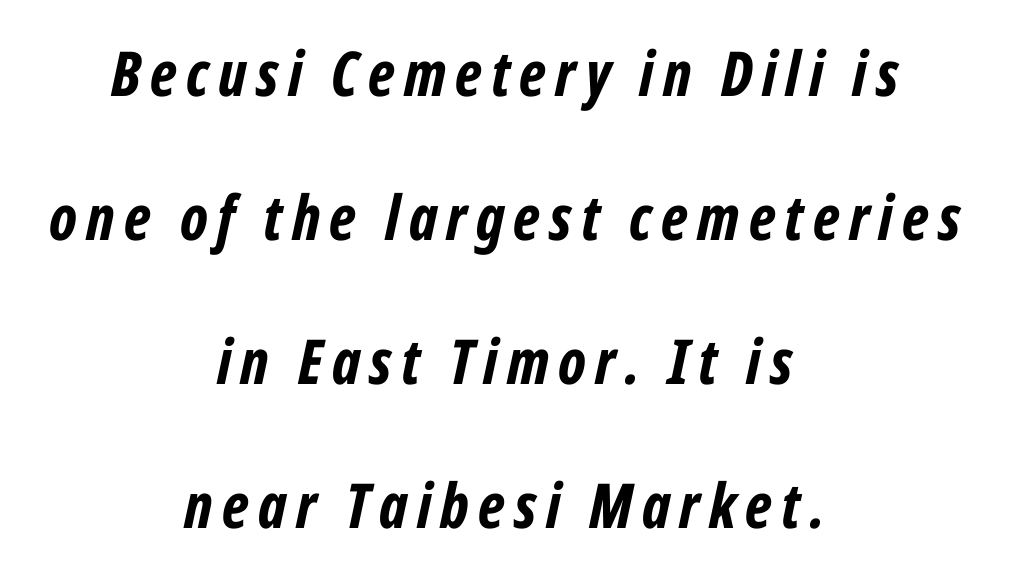
Q: Is the text bold? A: Yes.
Q: Is the text italic (slanted)? A: Yes, it leans right by about 12 degrees.
Q: Is the text underlined? A: No.
Q: How is the paragraph aligned? A: Centered.
Q: Is the spacing between lines tight, normal or loose? A: Loose.
Q: Width (condensed, normal, or wide)? A: Condensed.
Q: Stroke contrast? A: Low.
Q: x-height? A: Medium.
Q: Monospaced? A: No.
